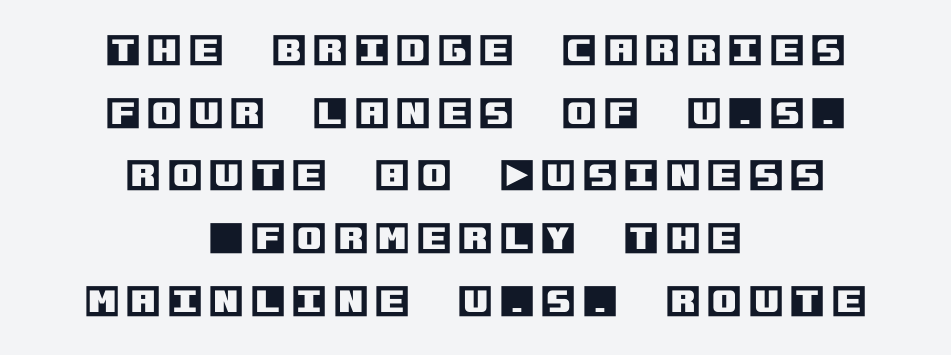
The image shows 35 px text type, upright; set centered, line spacing 1.79x, unusually wide letter spacing (+0.21 em), not underlined; a large x-height.
